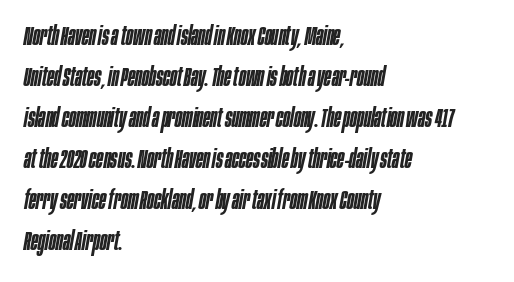
Bare-footed words on every line. Would a proofreader flag this as italicized? Yes. Honestly, the row spacing looks completely unremarkable. Weight check: semibold — heavier than regular, not quite bold. These lines keep a tight, regular rhythm from letter to letter. The passage is arranged the way most books set body copy — flush left.
